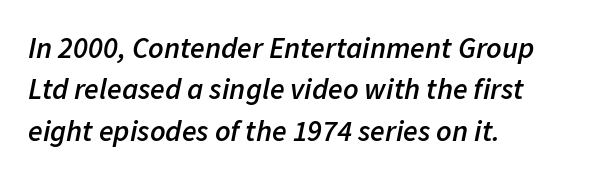
{"italic": "yes", "lean": "right", "slant_degrees": 11, "bold": "semi", "weight": "semibold", "width": "normal", "stroke_contrast": "low", "x_height": "medium", "monospaced": "no", "underline": "no", "align": "left", "line_spacing": "normal", "line_spacing_ratio": 1.38, "letter_spacing": "normal", "letter_spacing_em": 0.0, "glyph_px": 30}
